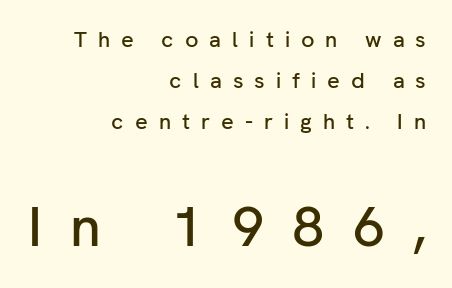
{"serif": "no", "italic": "no", "width": "normal", "stroke_contrast": "low", "x_height": "medium", "monospaced": "no", "underline": "no", "align": "right", "line_spacing_ratio": 1.87, "letter_spacing": "wide", "letter_spacing_em": 0.5, "larger_block": "second", "size_ratio": 2.55, "glyph_px": 56}
